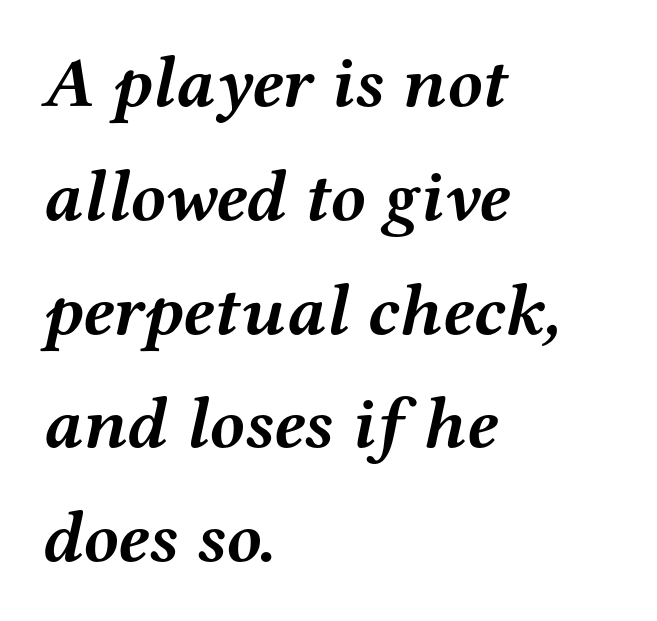
Q: Is the text bold? A: Yes.
Q: Is the text italic (slanted)? A: Yes, it leans right by about 12 degrees.
Q: Is the typeface a serif or a sans-serif typeface? A: Serif.
Q: Is the text underlined? A: No.
Q: How is the paragraph aligned? A: Left-aligned.
Q: Is the spacing between letters normal or unusually wide? A: Normal.
Q: Is the spacing between lines tight, normal or loose? A: Normal.
Q: Width (condensed, normal, or wide)? A: Wide.
Q: Stroke contrast? A: Medium.
Q: x-height? A: Medium.
Q: Monospaced? A: No.
